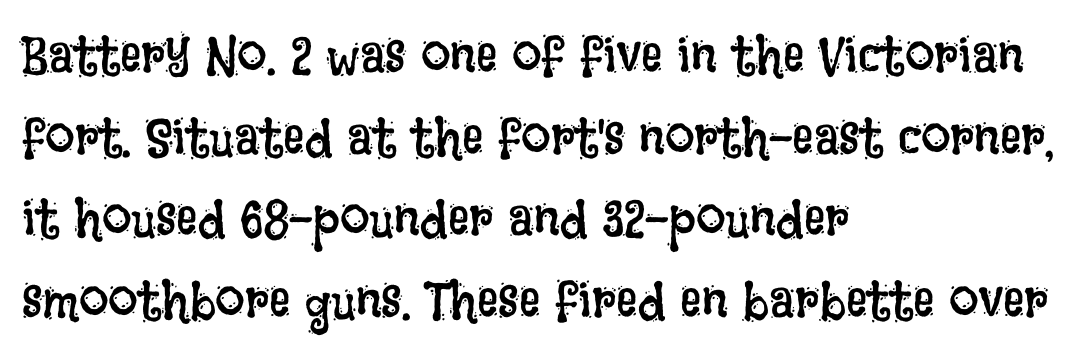
Horizontal bands of white between lines are of average thickness. Bold? No — there's no thickening of the strokes. Proportional: the letters do not fall into vertical columns. Look at the tracking — it's just the regular setting, nothing added. Nobody drew a line under any word here. The specimen reads as upright at a glance.
